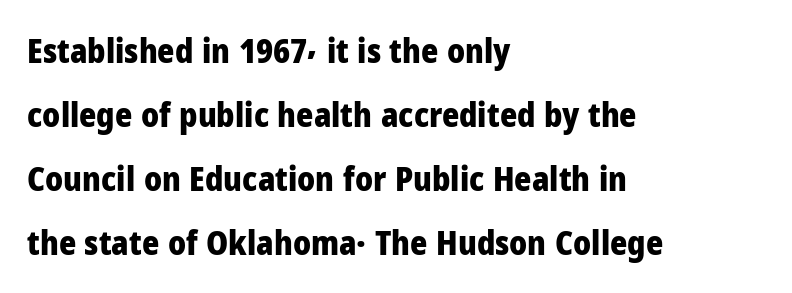
The paragraph shown leans on its left margin. No feet cap the strokes, marking this as sans-serif type. The space beneath each line is pristine and unruled. The passage shown is typed in a proportional face where columns would drift.
